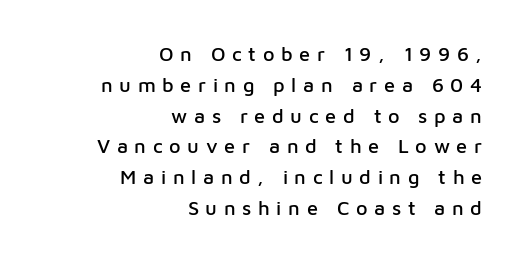
Posture: straight, roman, zero tilt. There is plenty of visible air inserted between adjacent glyphs. The rendering uses a moderate line-height, typical for paragraphs. Bare-footed words on every line.
